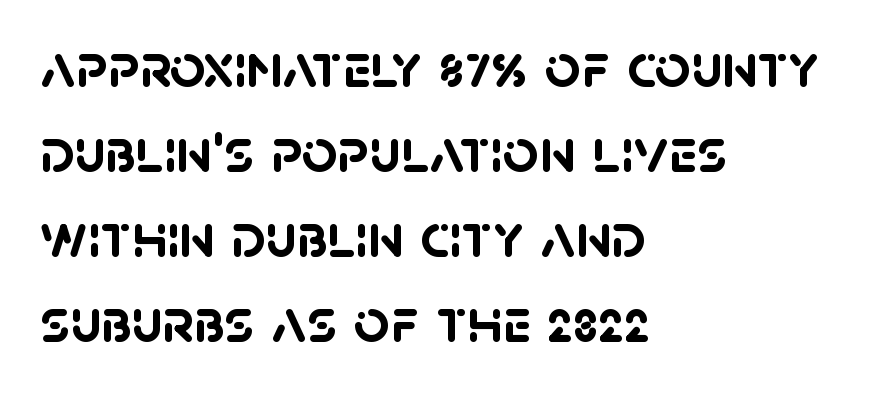
Q: Is the text bold? A: Yes.
Q: Is the typeface a serif or a sans-serif typeface? A: Sans-serif.
Q: Is the text underlined? A: No.
Q: How is the paragraph aligned? A: Left-aligned.
Q: Is the spacing between letters normal or unusually wide? A: Normal.
Q: Is the spacing between lines tight, normal or loose? A: Normal.
Q: Width (condensed, normal, or wide)? A: Normal.
Q: Stroke contrast? A: Low.
Q: x-height? A: Large.
Q: Monospaced? A: No.
